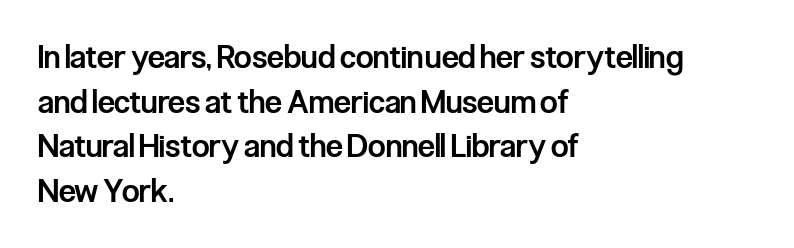
Descenders hang freely into open space. Regarding serifs, this sample does without them. No italicization has been applied; the sample stays upright. Do the characters align in a grid? No, the font is proportional.
